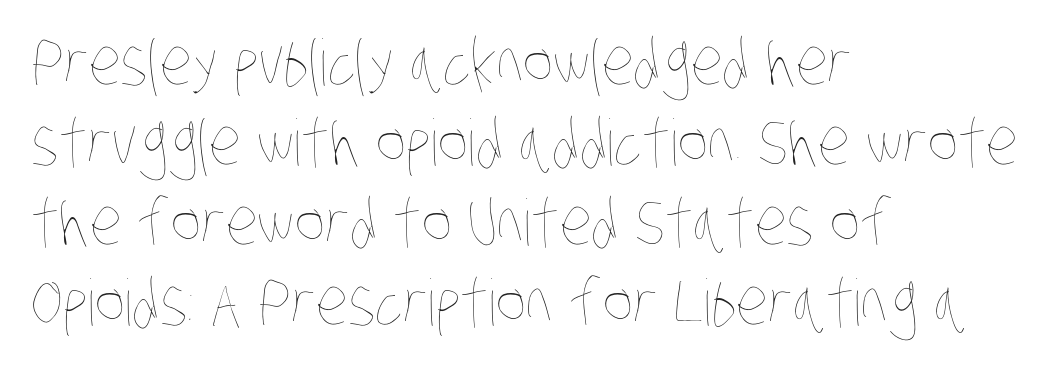
The image shows 64 px thin, condensed type; set left-aligned, normal line spacing (1.25x), normal letter spacing, not underlined; low stroke contrast and a large x-height.
